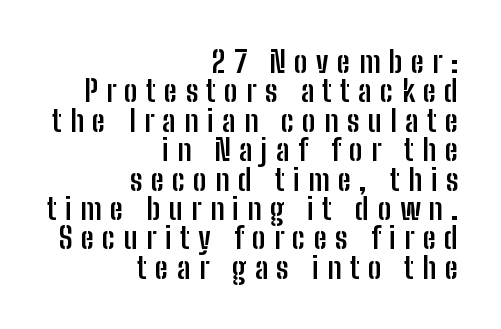
{"serif": "no", "italic": "no", "bold": "yes", "weight": "semibold", "width": "condensed", "stroke_contrast": "low", "x_height": "medium", "monospaced": "no", "underline": "no", "align": "right", "line_spacing": "tight", "line_spacing_ratio": 0.98, "letter_spacing": "wide", "letter_spacing_em": 0.28, "glyph_px": 30}
